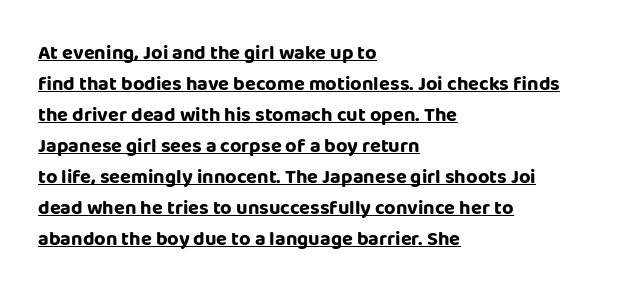
The image shows 20 px bold type, upright; set left-aligned, normal line spacing (1.55x), normal letter spacing, underlined.
